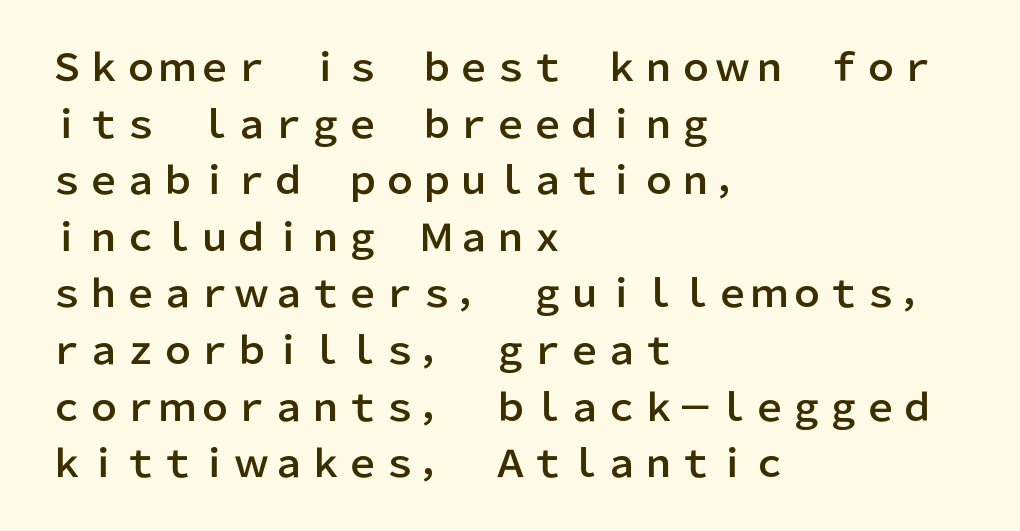
Q: Is the text italic (slanted)? A: No, it is upright.
Q: Is the typeface a serif or a sans-serif typeface? A: Sans-serif.
Q: Is the text underlined? A: No.
Q: How is the paragraph aligned? A: Left-aligned.
Q: Is the spacing between letters normal or unusually wide? A: Normal.
Q: Is the spacing between lines tight, normal or loose? A: Normal.
Q: Width (condensed, normal, or wide)? A: Normal.
Q: Stroke contrast? A: Low.
Q: x-height? A: Medium.
Q: Monospaced? A: No.
